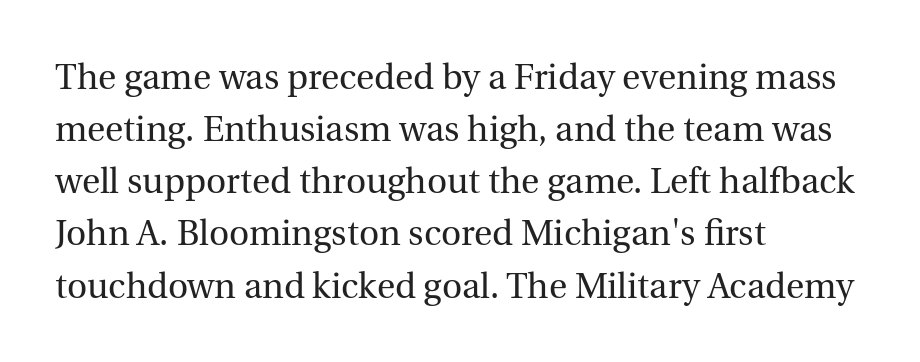
{"serif": "yes", "italic": "no", "bold": "no", "weight": "regular", "width": "normal", "x_height": "medium", "monospaced": "no", "underline": "no", "align": "left", "line_spacing": "normal", "line_spacing_ratio": 1.49, "letter_spacing": "normal", "letter_spacing_em": 0.0, "glyph_px": 35}
